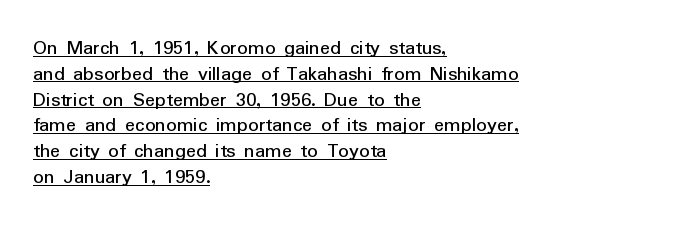
The image shows 21 px text type, upright; set left-aligned, line spacing 1.23x, normal letter spacing, underlined.
